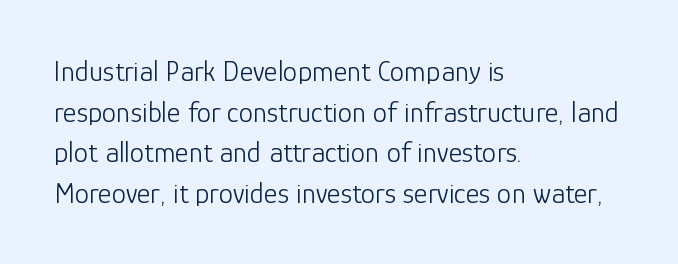
The image shows 29 px light sans-serif type, upright; set left-aligned, normal line spacing (1.4x), normal letter spacing, not underlined; low stroke contrast and a medium x-height.
